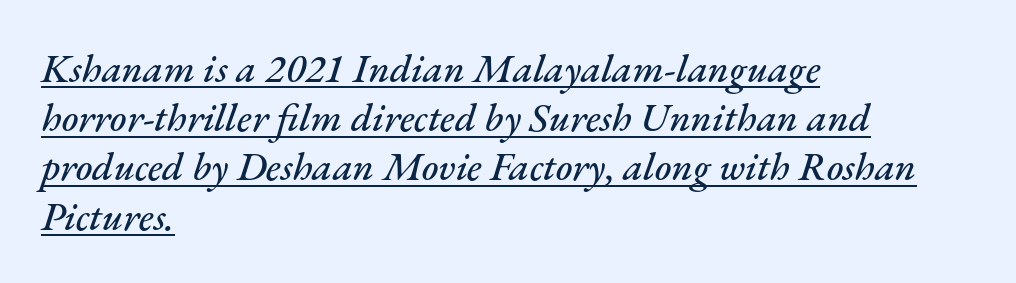
Q: Is the text italic (slanted)? A: Yes, it leans right by about 17 degrees.
Q: Is the text underlined? A: Yes.
Q: How is the paragraph aligned? A: Left-aligned.
Q: Is the spacing between letters normal or unusually wide? A: Normal.
Q: Width (condensed, normal, or wide)? A: Normal.
Q: Stroke contrast? A: Medium.
Q: x-height? A: Small.
Q: Monospaced? A: No.
